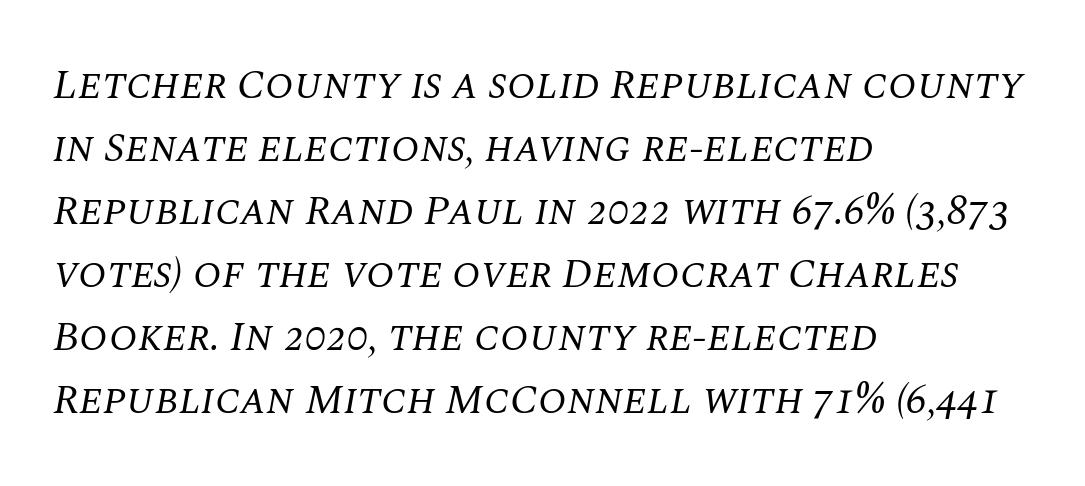
Q: Is the text bold? A: No.
Q: Is the text italic (slanted)? A: Yes, it leans right by about 10 degrees.
Q: Is the typeface a serif or a sans-serif typeface? A: Serif.
Q: Is the text underlined? A: No.
Q: How is the paragraph aligned? A: Left-aligned.
Q: Is the spacing between letters normal or unusually wide? A: Normal.
Q: Is the spacing between lines tight, normal or loose? A: Normal.
Q: Width (condensed, normal, or wide)? A: Normal.
Q: Stroke contrast? A: Medium.
Q: x-height? A: Large.
Q: Monospaced? A: No.
